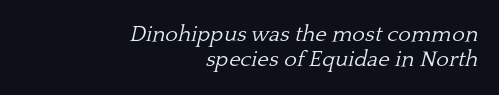
{"italic": "yes", "lean": "right", "slant_degrees": 13, "bold": "no", "underline": "no", "align": "right", "line_spacing": "tight", "line_spacing_ratio": 1.14, "letter_spacing": "normal", "letter_spacing_em": 0.0, "glyph_px": 22}
